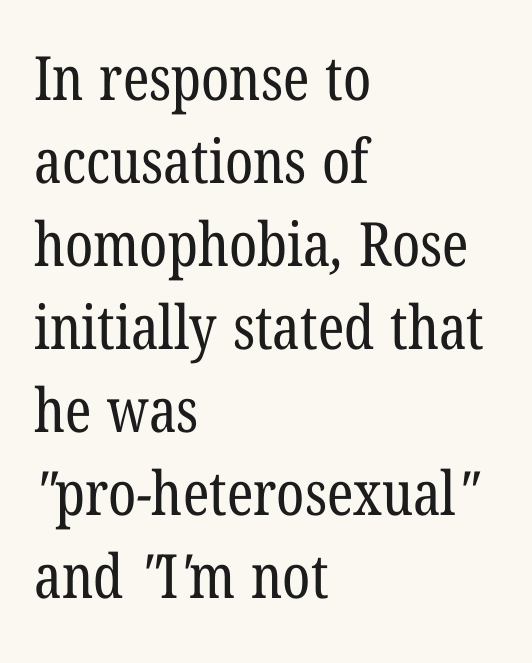
The image shows 61 px regular-weight, condensed serif type; set left-aligned, normal line spacing (1.36x), normal letter spacing, not underlined; low stroke contrast and a medium x-height.
